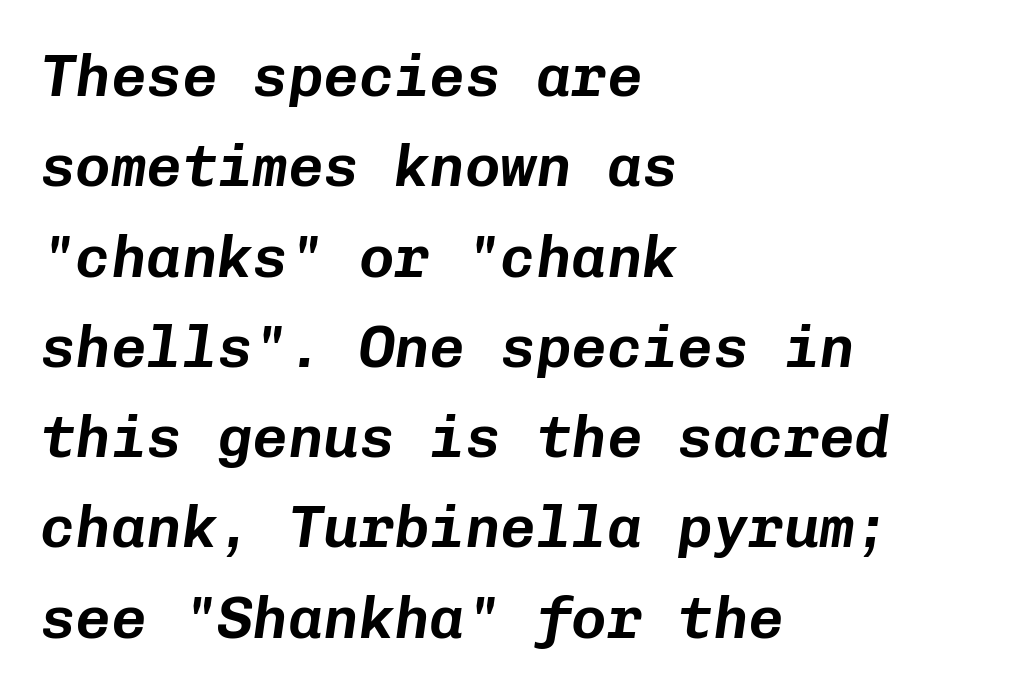
{"italic": "yes", "lean": "right", "slant_degrees": 8, "width": "normal", "stroke_contrast": "low", "x_height": "medium", "monospaced": "yes", "underline": "no", "align": "left", "line_spacing": "normal", "line_spacing_ratio": 1.53, "letter_spacing": "normal", "letter_spacing_em": 0.0, "glyph_px": 59}
